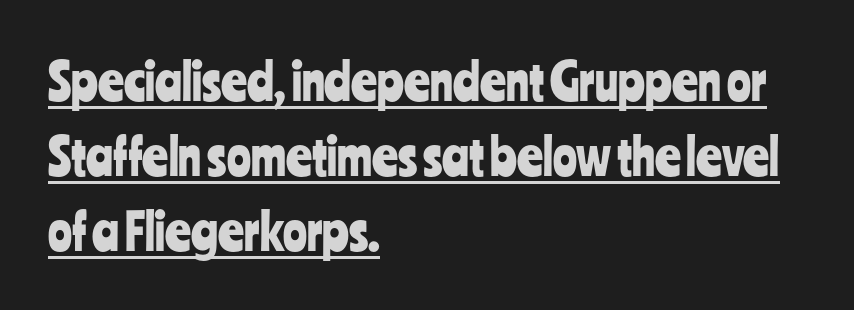
Is this a fixed-width face? No — the glyphs have proportional, varying widths. Regarding serifs, this sample does without them. Regular leading. Does the copy run flush right? No — it runs flush left. You could call the tracking neutral — neither tight nor loose. Style check: upright.
